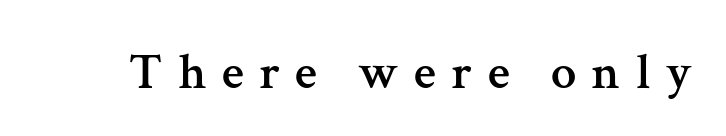
It's the straight-up-and-down kind of type. Students, note that the glyphs here are deliberately spaced far apart. Do the characters align in a grid? No, the font is proportional. Beneath every word, the page is bare.
